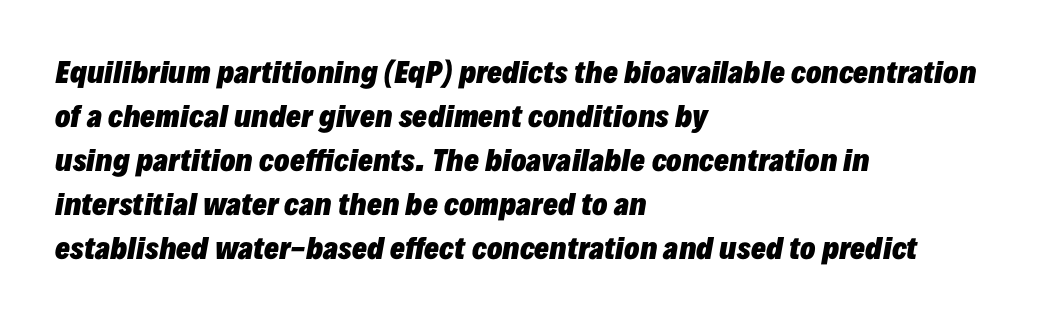
The image shows 28 px heavy type, italic (leaning right); set left-aligned, normal line spacing (1.57x), normal letter spacing, not underlined; low stroke contrast and a medium x-height.
